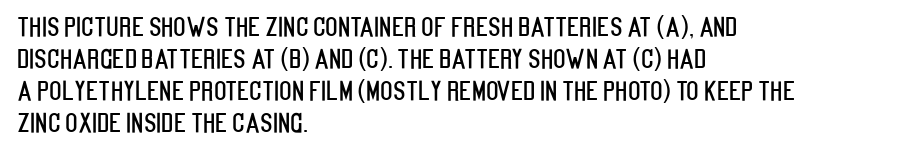
The image shows 26 px text type, upright; set left-aligned, line spacing 1.23x, normal letter spacing, not underlined.
